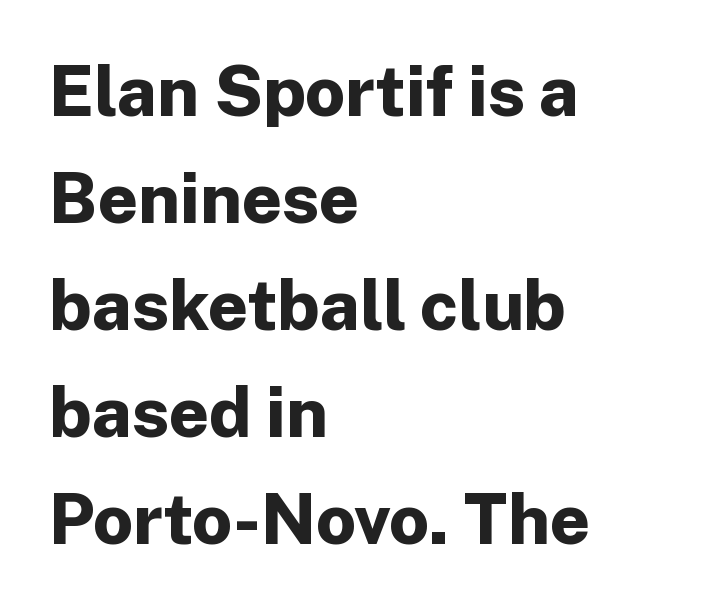
Line starts are locked; line ends wander. Here the designer chose a conventional face with non-uniform glyph widths. Honestly, the letter spacing is just normal — you wouldn't notice it. This is sans-serif lettering, the kind often seen on screens and signage. These lines sit exactly where default settings would place them.
